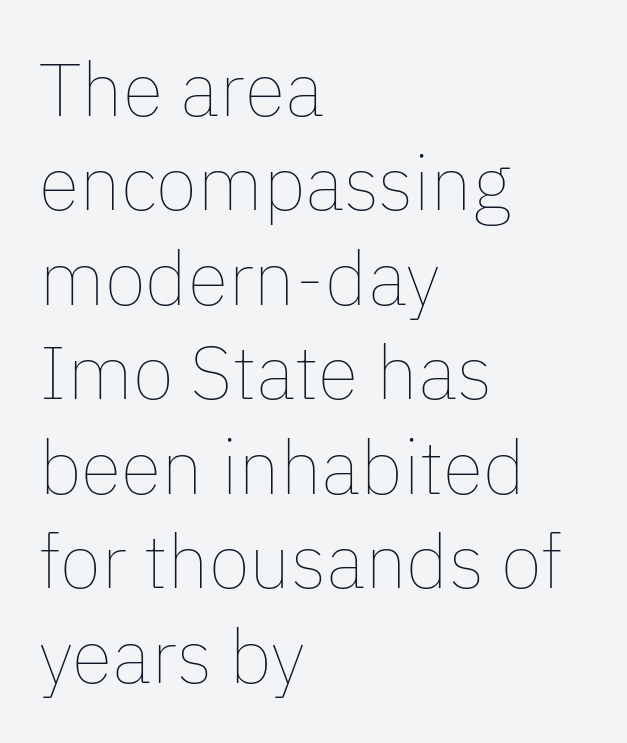
The image shows 75 px thin type, upright; set left-aligned, normal line spacing (1.26x), normal letter spacing, not underlined; low stroke contrast and a medium x-height.
